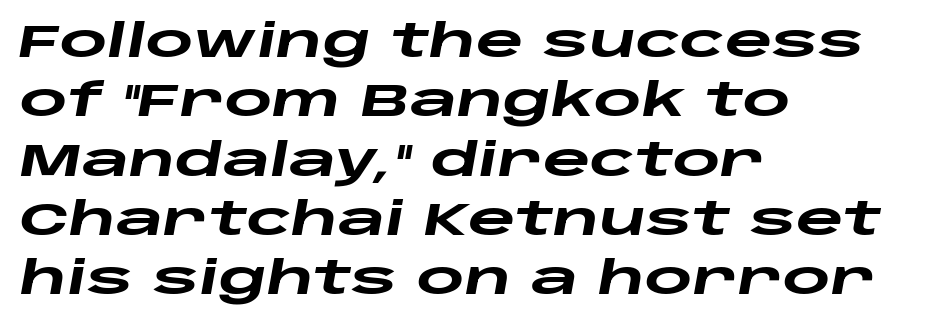
Q: Is the text bold? A: Yes.
Q: Is the text italic (slanted)? A: Yes, it leans right by about 10 degrees.
Q: Is the text underlined? A: No.
Q: How is the paragraph aligned? A: Left-aligned.
Q: Is the spacing between letters normal or unusually wide? A: Normal.
Q: Is the spacing between lines tight, normal or loose? A: Normal.
Q: Width (condensed, normal, or wide)? A: Wide.
Q: Stroke contrast? A: Low.
Q: x-height? A: Large.
Q: Monospaced? A: No.
